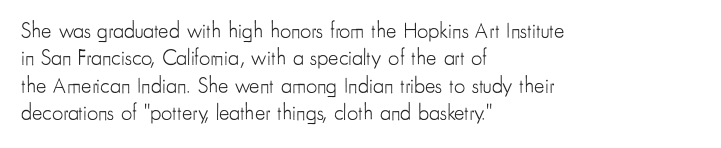
The image shows 22 px text type, upright; set left-aligned, normal line spacing (1.25x), normal letter spacing, not underlined.
